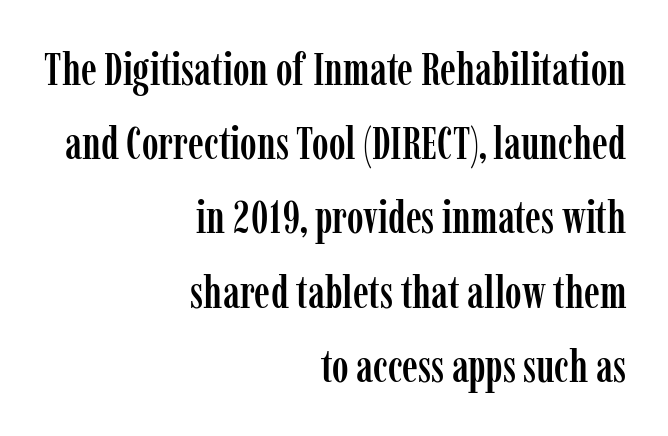
{"serif": "yes", "italic": "no", "width": "condensed", "stroke_contrast": "low", "x_height": "medium", "monospaced": "no", "underline": "no", "align": "right", "line_spacing": "normal", "line_spacing_ratio": 1.65, "letter_spacing": "normal", "letter_spacing_em": 0.0, "glyph_px": 45}
